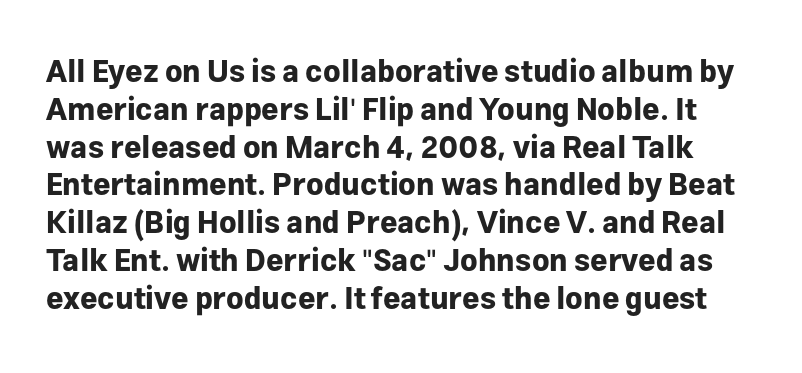
Q: Is the text bold? A: Yes.
Q: Is the text italic (slanted)? A: No, it is upright.
Q: Is the typeface a serif or a sans-serif typeface? A: Sans-serif.
Q: Is the text underlined? A: No.
Q: Is the spacing between letters normal or unusually wide? A: Normal.
Q: Is the spacing between lines tight, normal or loose? A: Normal.
Q: Width (condensed, normal, or wide)? A: Normal.
Q: Stroke contrast? A: Low.
Q: x-height? A: Medium.
Q: Monospaced? A: No.
